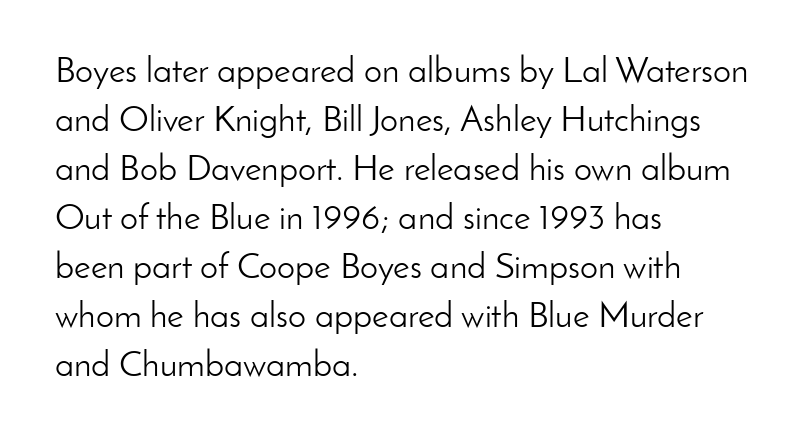
The image shows 36 px light sans-serif type, upright; set left-aligned, normal line spacing (1.36x), normal letter spacing, not underlined; low stroke contrast and a small x-height.
